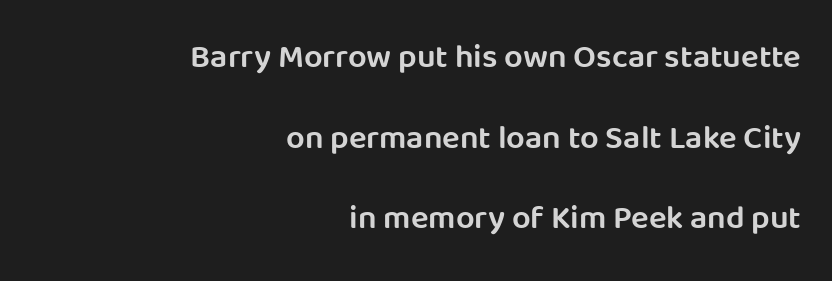
The image shows 33 px semibold sans-serif type, upright; set right-aligned, loose line spacing (2.44x), normal letter spacing, not underlined; low stroke contrast and a large x-height.
